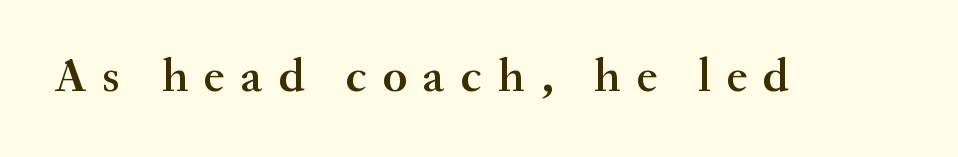
The lettering holds an erect, upright posture throughout. On the weight axis this lands at semibold, roughly 600. Check where the strokes stop: tiny serifs finish them off. Character widths vary here, with narrow letters taking less room than wide ones.
